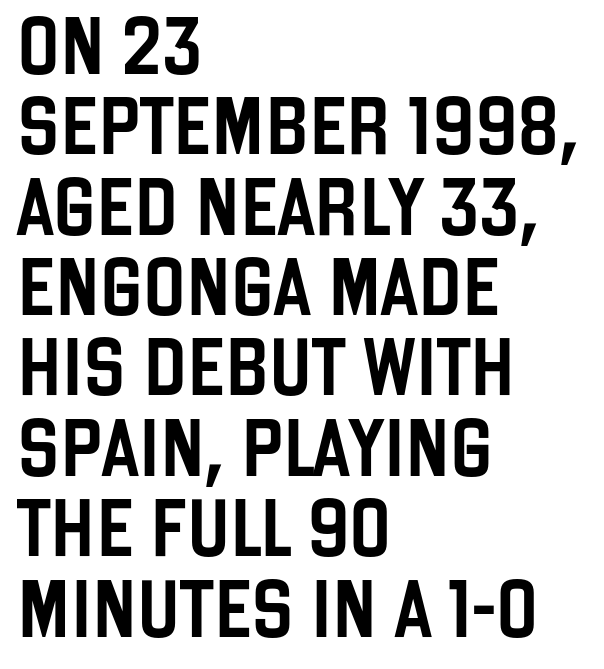
Q: Is the text italic (slanted)? A: No, it is upright.
Q: Is the typeface a serif or a sans-serif typeface? A: Sans-serif.
Q: Is the text underlined? A: No.
Q: How is the paragraph aligned? A: Left-aligned.
Q: Is the spacing between letters normal or unusually wide? A: Normal.
Q: Is the spacing between lines tight, normal or loose? A: Normal.
Q: Width (condensed, normal, or wide)? A: Condensed.
Q: Stroke contrast? A: Low.
Q: x-height? A: Large.
Q: Monospaced? A: No.
